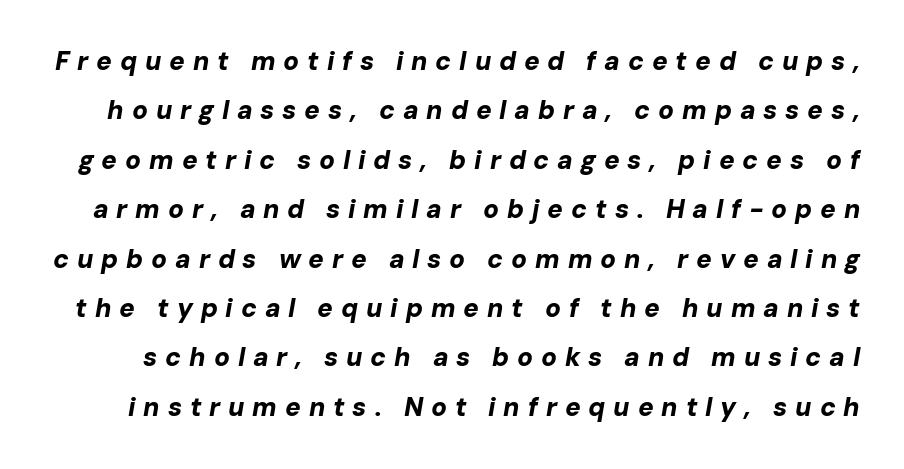
{"italic": "yes", "lean": "right", "slant_degrees": 10, "bold": "yes", "underline": "no", "line_spacing": "loose", "line_spacing_ratio": 1.9, "letter_spacing": "wide", "letter_spacing_em": 0.3, "glyph_px": 26}
